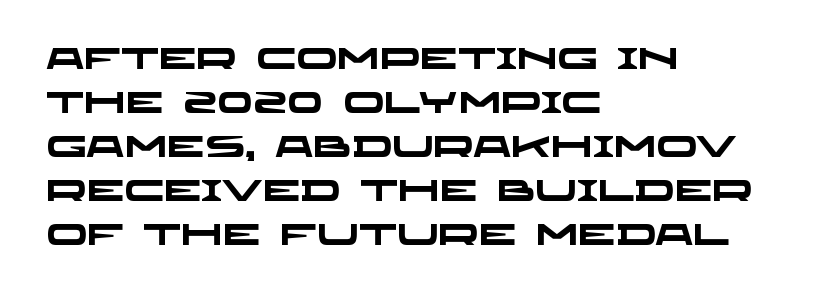
{"serif": "no", "bold": "yes", "weight": "heavy", "width": "wide", "stroke_contrast": "low", "x_height": "large", "monospaced": "no", "underline": "no", "align": "left", "line_spacing": "normal", "line_spacing_ratio": 1.47, "letter_spacing": "normal", "letter_spacing_em": 0.0, "glyph_px": 30}
